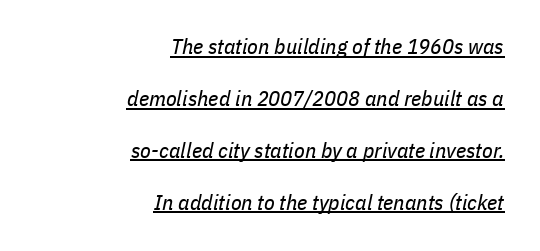
The image shows 22 px text type, italic (leaning right); set right-aligned, loose line spacing (2.36x), normal letter spacing, underlined.
